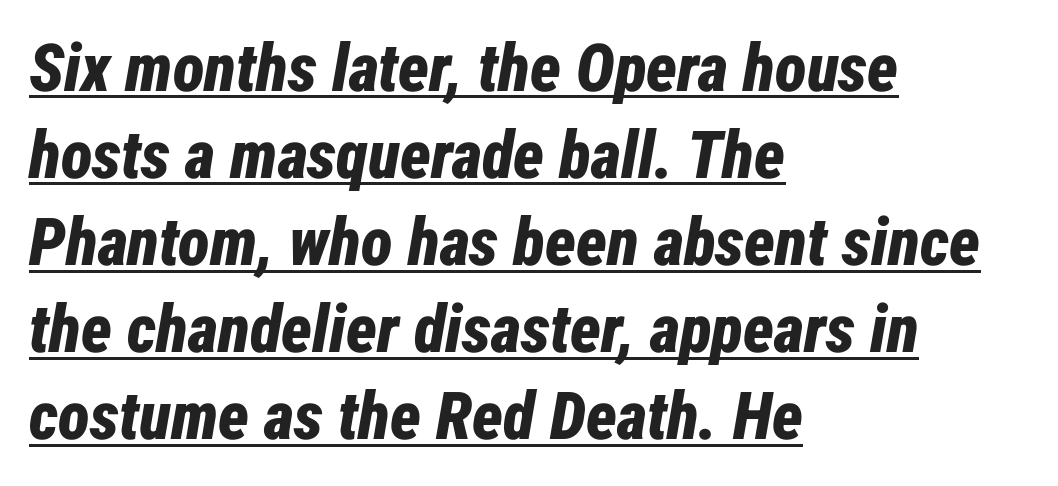
The image shows 66 px bold, condensed type, italic (leaning right); set left-aligned, normal line spacing (1.32x), normal letter spacing, underlined; low stroke contrast and a medium x-height.
